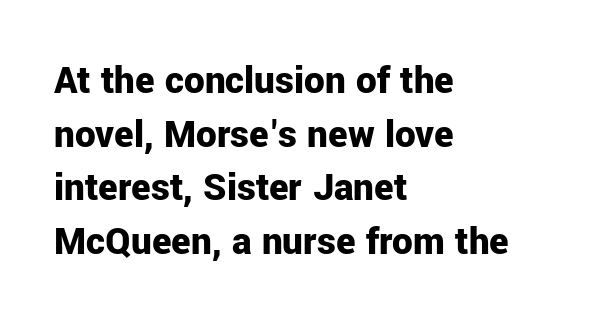
The image shows 41 px bold sans-serif type, upright; set left-aligned, normal line spacing (1.31x), normal letter spacing, not underlined; low stroke contrast and a medium x-height.
